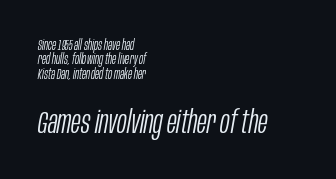
Unmarked baselines from the first word to the last. The letters in the lower block stand taller than those in the block above. Caption: face not bold, strokes unweighted. Rows of type sit shoulder to shoulder in the vertical direction. Leftover space on each line is placed entirely after the last word.
